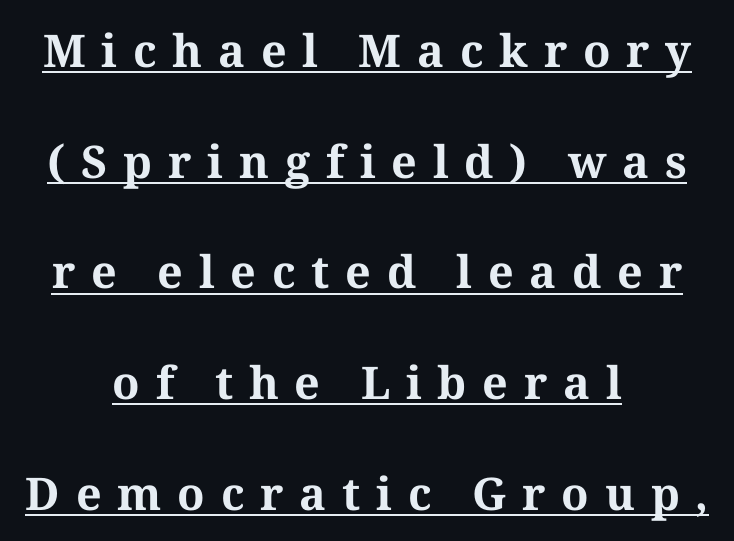
Is there an underline? Yes — a line sits under the letters. In terms of letterform style, serifs are clearly present. Centered paragraph, ragged on both sides. Proportional: the letters do not fall into vertical columns. You'd pick this weight for a headline — it's a proper bold.
